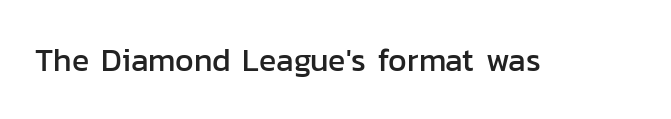
Q: Is the text italic (slanted)? A: No, it is upright.
Q: Is the typeface a serif or a sans-serif typeface? A: Sans-serif.
Q: Is the text underlined? A: No.
Q: Is the spacing between letters normal or unusually wide? A: Normal.
Q: Width (condensed, normal, or wide)? A: Normal.
Q: Stroke contrast? A: Low.
Q: x-height? A: Medium.
Q: Monospaced? A: No.
